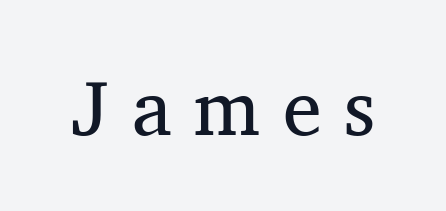
{"serif": "yes", "italic": "no", "bold": "no", "weight": "regular", "width": "normal", "stroke_contrast": "medium", "x_height": "medium", "monospaced": "no", "underline": "no", "letter_spacing": "wide", "letter_spacing_em": 0.29, "glyph_px": 78}
